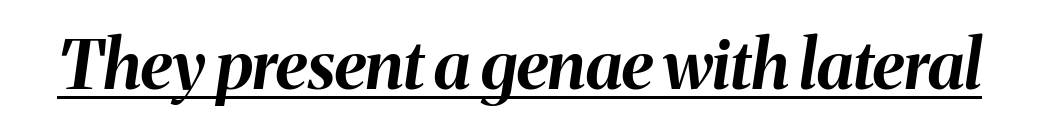
Q: Is the text bold? A: Yes.
Q: Is the text italic (slanted)? A: Yes, it leans right by about 8 degrees.
Q: Is the text underlined? A: Yes.
Q: Is the spacing between letters normal or unusually wide? A: Normal.
Q: Width (condensed, normal, or wide)? A: Normal.
Q: Stroke contrast? A: Medium.
Q: x-height? A: Medium.
Q: Monospaced? A: No.
